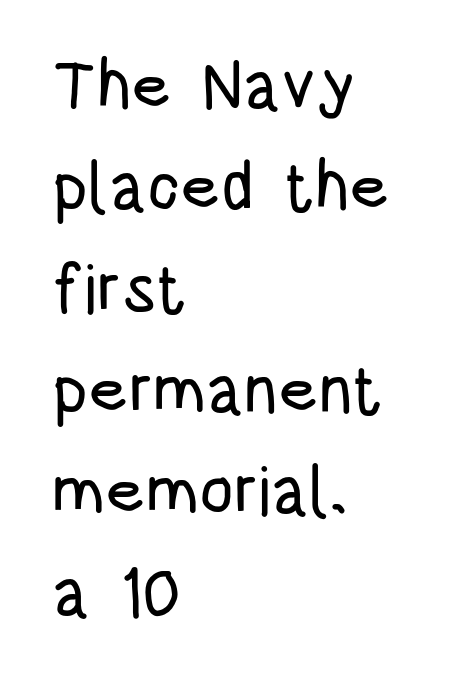
The image shows 68 px condensed sans-serif type, upright; set left-aligned, normal line spacing (1.49x), normal letter spacing, not underlined; low stroke contrast and a large x-height.
